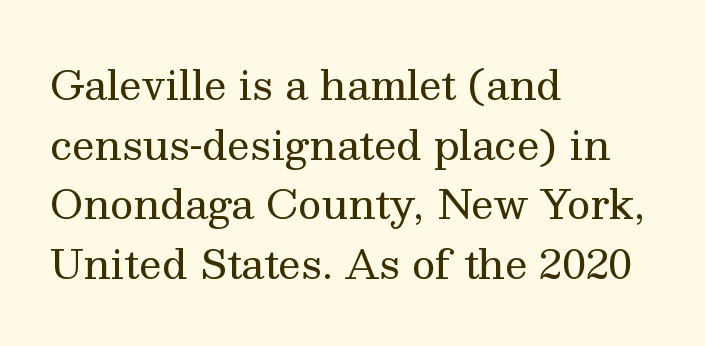
The face used here is proportionally spaced, like ordinary book or web type. These glyphs show unthickened strokes, regular width or finer. Horizontal bands of white between lines are of average thickness. Are there feet on the stems? There are — it's a serif. The paragraph has a hard left edge and a soft right edge.
